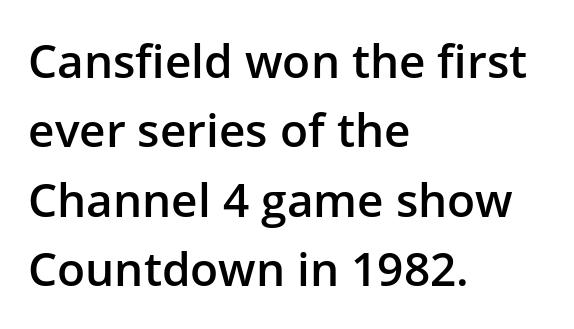
Grotesque or geometric, the face here clearly has no serifs. Glyph-to-glyph distance matches everyday printed text. This sample has the flowing, uneven cadence of proportional lettering. Descender tails drop into unmarked territory.
